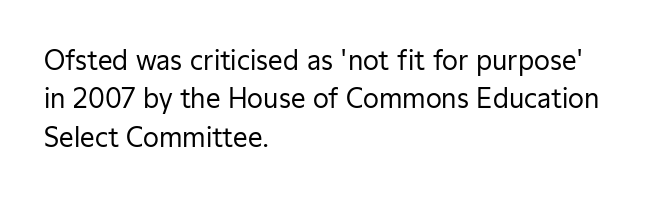
The image shows 26 px text type, upright; set left-aligned, normal line spacing (1.48x), normal letter spacing, not underlined.
